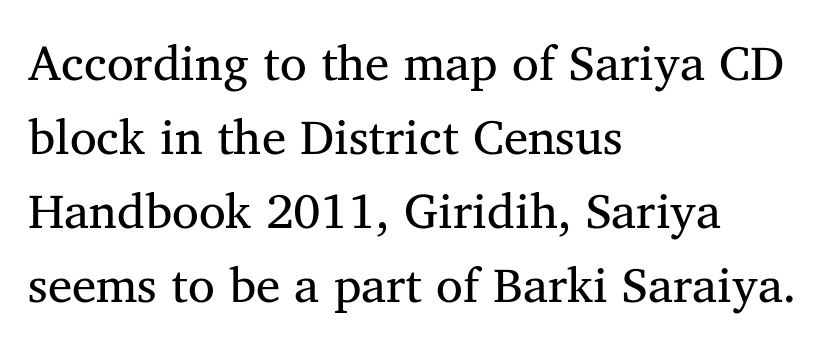
The image shows 49 px regular-weight serif type; set left-aligned, normal line spacing (1.51x), normal letter spacing, not underlined; medium stroke contrast and a medium x-height.
